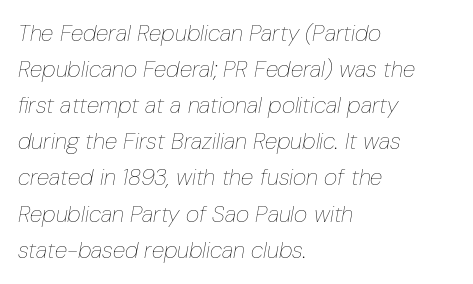
The image shows 23 px text type, italic (leaning right); set left-aligned, normal line spacing (1.57x), normal letter spacing, not underlined.
